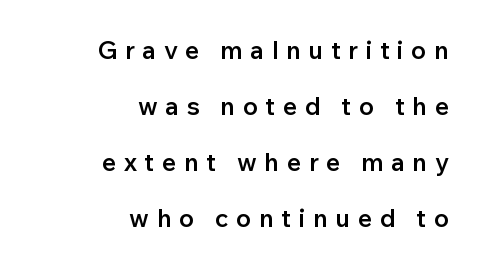
Q: Is the text bold? A: Semi-bold.
Q: Is the text italic (slanted)? A: No, it is upright.
Q: Is the text underlined? A: No.
Q: How is the paragraph aligned? A: Right-aligned.
Q: Is the spacing between letters normal or unusually wide? A: Unusually wide.
Q: Is the spacing between lines tight, normal or loose? A: Loose.
